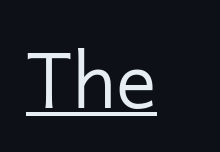
The letters sit at their default tracking, neither squeezed nor spread. The passage shown is typed in a proportional face where columns would drift. This is roman type, the default non-slanted kind. Nothing heavy about these letters — not bold at all.
